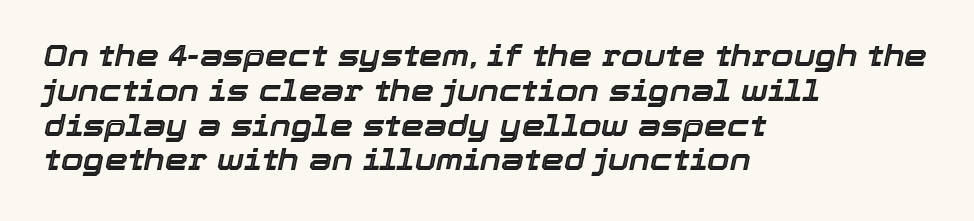
{"italic": "yes", "lean": "right", "slant_degrees": 12, "width": "normal", "x_height": "medium", "monospaced": "no", "underline": "no", "align": "left", "line_spacing_ratio": 1.2, "letter_spacing": "normal", "letter_spacing_em": 0.0, "glyph_px": 29}
